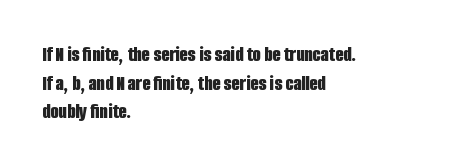
Notice how descenders clear the ascenders below comfortably — that's standard leading. Clear beneath every line of the passage. These lines are set flush left with a ragged right edge. The type sits square on the baseline with zero lean. Each word holds together tightly as a unit, with standard inter-letter gaps.
